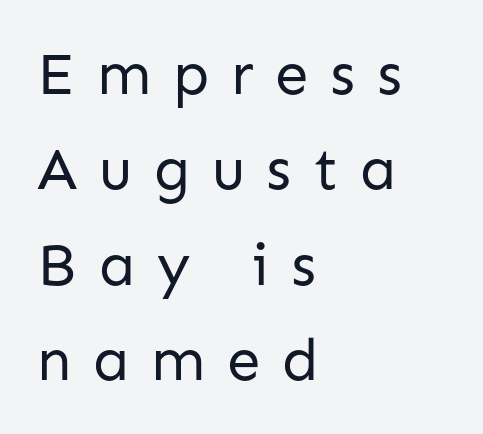
Q: Is the text bold? A: No.
Q: Is the text italic (slanted)? A: No, it is upright.
Q: Is the typeface a serif or a sans-serif typeface? A: Sans-serif.
Q: Is the text underlined? A: No.
Q: How is the paragraph aligned? A: Left-aligned.
Q: Is the spacing between letters normal or unusually wide? A: Unusually wide.
Q: Is the spacing between lines tight, normal or loose? A: Normal.
Q: Width (condensed, normal, or wide)? A: Normal.
Q: Stroke contrast? A: Low.
Q: x-height? A: Medium.
Q: Monospaced? A: No.
